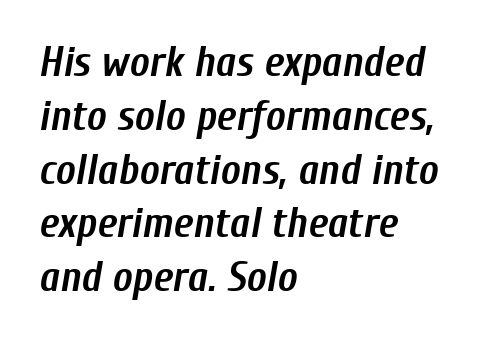
The image shows 42 px semibold, condensed type, italic (leaning right); set left-aligned, normal line spacing (1.28x), normal letter spacing, not underlined; low stroke contrast and a medium x-height.
